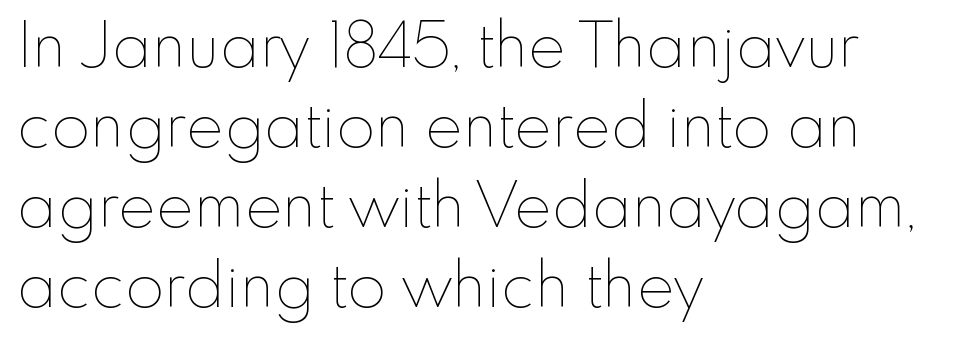
Q: Is the text bold? A: No.
Q: Is the text italic (slanted)? A: No, it is upright.
Q: Is the text underlined? A: No.
Q: How is the paragraph aligned? A: Left-aligned.
Q: Is the spacing between letters normal or unusually wide? A: Normal.
Q: Is the spacing between lines tight, normal or loose? A: Normal.
Q: Width (condensed, normal, or wide)? A: Normal.
Q: Stroke contrast? A: Low.
Q: x-height? A: Small.
Q: Monospaced? A: No.
